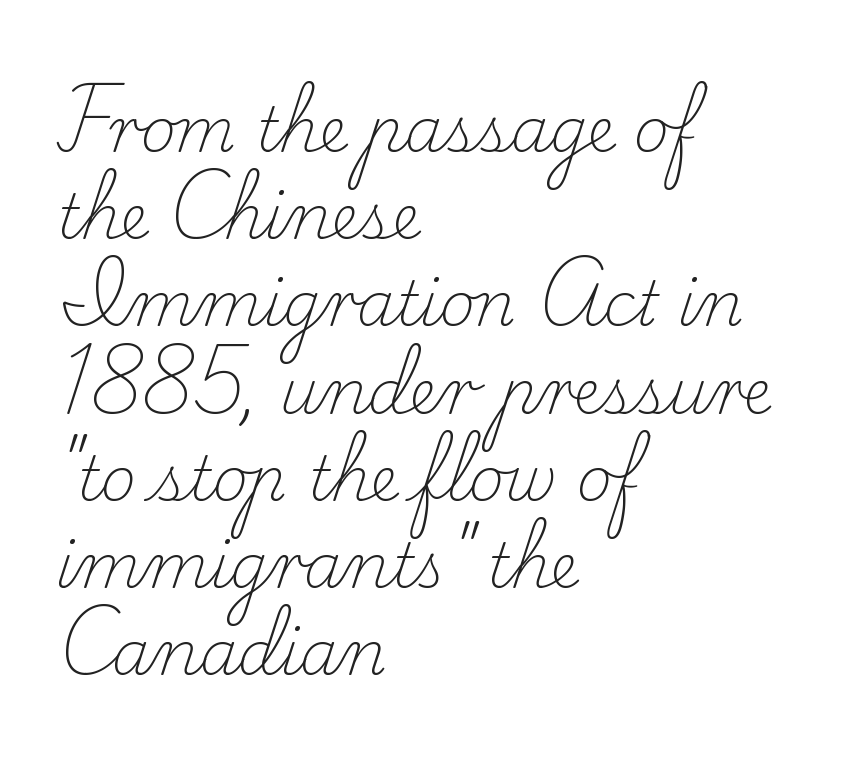
The space between consecutive lines is moderate. The rendering uses natural spacing where letterforms have individual widths. No extra ink here — the face is not bold. The face used here is seriffed, in the tradition of book romans. This sample uses plain, unmodified letter spacing.
